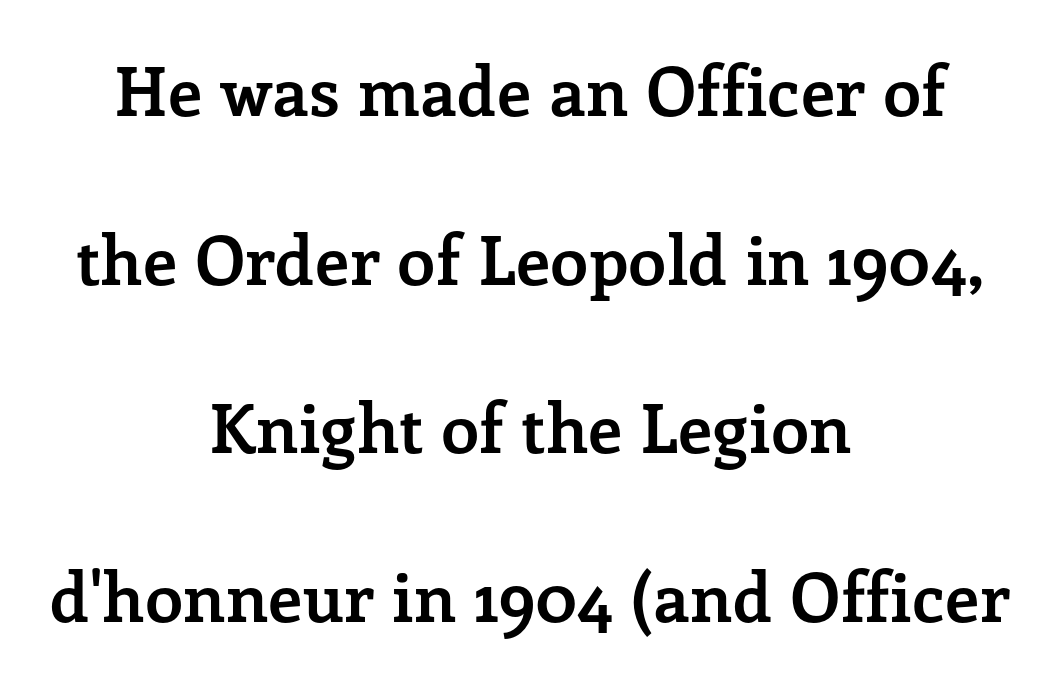
Standard letterfit; no display-style spreading of the glyphs. Each line is balanced around a shared central axis. This is the regular roman posture of the typeface. Check the space under the baseline: it is left empty.
